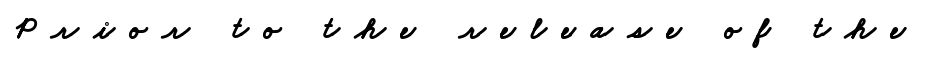
Q: Is the text bold? A: Yes.
Q: Is the typeface a serif or a sans-serif typeface? A: Sans-serif.
Q: Is the text underlined? A: No.
Q: Is the spacing between letters normal or unusually wide? A: Unusually wide.
Q: Width (condensed, normal, or wide)? A: Wide.
Q: Stroke contrast? A: Low.
Q: x-height? A: Small.
Q: Monospaced? A: No.
